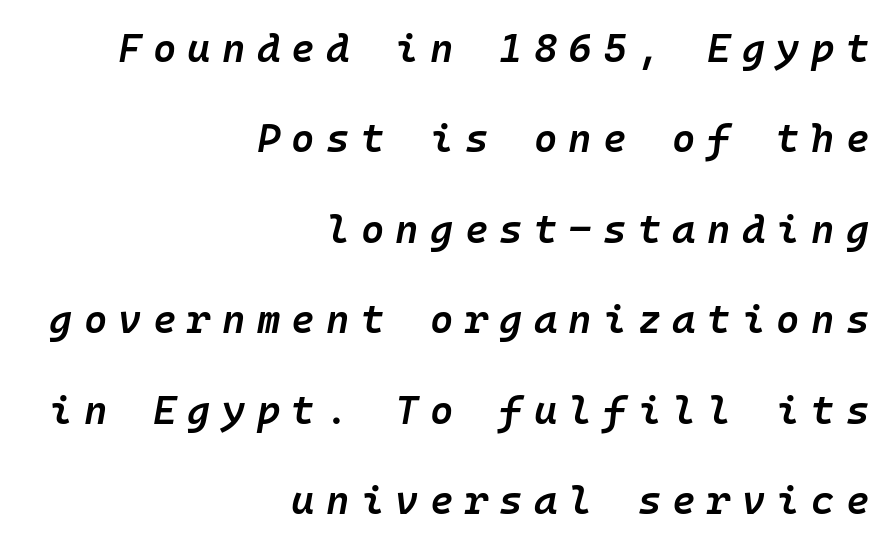
{"italic": "yes", "lean": "right", "slant_degrees": 10, "bold": "semi", "weight": "semibold", "width": "normal", "stroke_contrast": "low", "x_height": "medium", "monospaced": "yes", "underline": "no", "align": "right", "line_spacing": "loose", "line_spacing_ratio": 2.26, "letter_spacing": "wide", "letter_spacing_em": 0.28, "glyph_px": 40}
